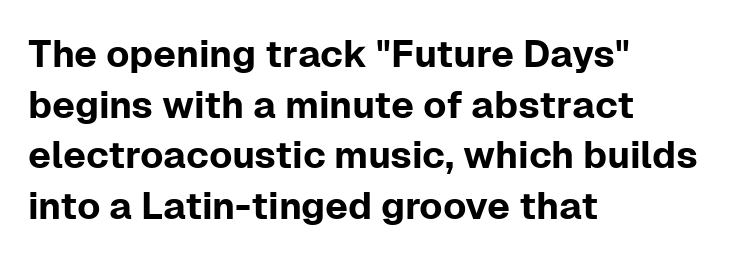
Q: Is the text italic (slanted)? A: No, it is upright.
Q: Is the typeface a serif or a sans-serif typeface? A: Sans-serif.
Q: Is the text underlined? A: No.
Q: How is the paragraph aligned? A: Left-aligned.
Q: Is the spacing between letters normal or unusually wide? A: Normal.
Q: Is the spacing between lines tight, normal or loose? A: Normal.
Q: Width (condensed, normal, or wide)? A: Normal.
Q: Stroke contrast? A: Low.
Q: x-height? A: Medium.
Q: Monospaced? A: No.
